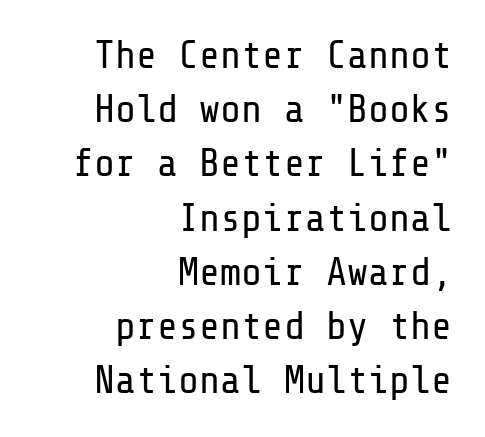
Q: Is the text bold? A: No.
Q: Is the text italic (slanted)? A: No, it is upright.
Q: Is the typeface a serif or a sans-serif typeface? A: Sans-serif.
Q: Is the text underlined? A: No.
Q: How is the paragraph aligned? A: Right-aligned.
Q: Is the spacing between letters normal or unusually wide? A: Normal.
Q: Is the spacing between lines tight, normal or loose? A: Normal.
Q: Width (condensed, normal, or wide)? A: Normal.
Q: Stroke contrast? A: Low.
Q: x-height? A: Medium.
